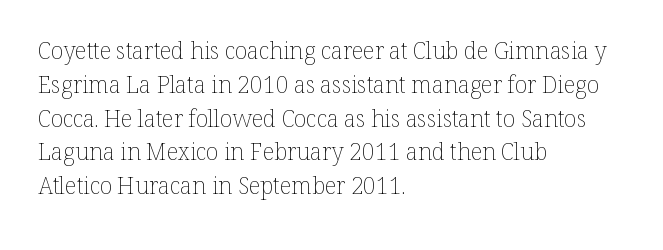
{"italic": "no", "bold": "no", "underline": "no", "align": "left", "line_spacing": "normal", "line_spacing_ratio": 1.47, "letter_spacing": "normal", "letter_spacing_em": 0.0, "glyph_px": 23}
